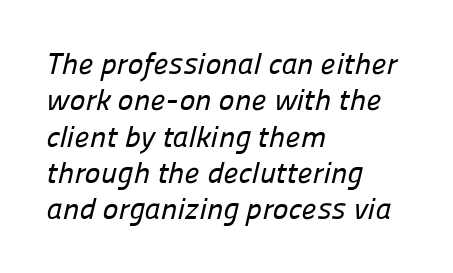
{"serif": "no", "width": "normal", "stroke_contrast": "low", "x_height": "medium", "monospaced": "no", "underline": "no", "align": "left", "line_spacing_ratio": 1.21, "letter_spacing": "normal", "letter_spacing_em": 0.0, "glyph_px": 30}
